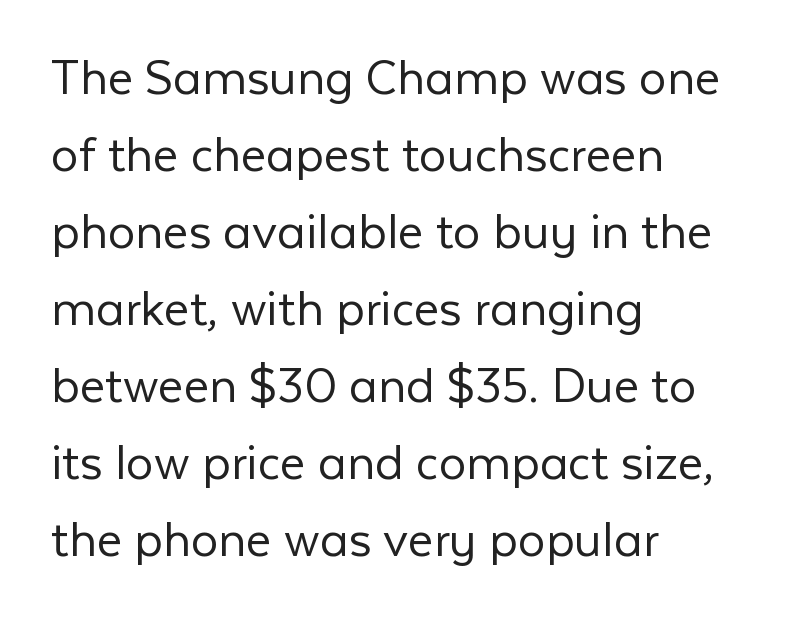
Q: Is the text bold? A: No.
Q: Is the text italic (slanted)? A: No, it is upright.
Q: Is the typeface a serif or a sans-serif typeface? A: Sans-serif.
Q: Is the text underlined? A: No.
Q: How is the paragraph aligned? A: Left-aligned.
Q: Is the spacing between letters normal or unusually wide? A: Normal.
Q: Is the spacing between lines tight, normal or loose? A: Normal.
Q: Width (condensed, normal, or wide)? A: Normal.
Q: Stroke contrast? A: Low.
Q: x-height? A: Medium.
Q: Monospaced? A: No.
